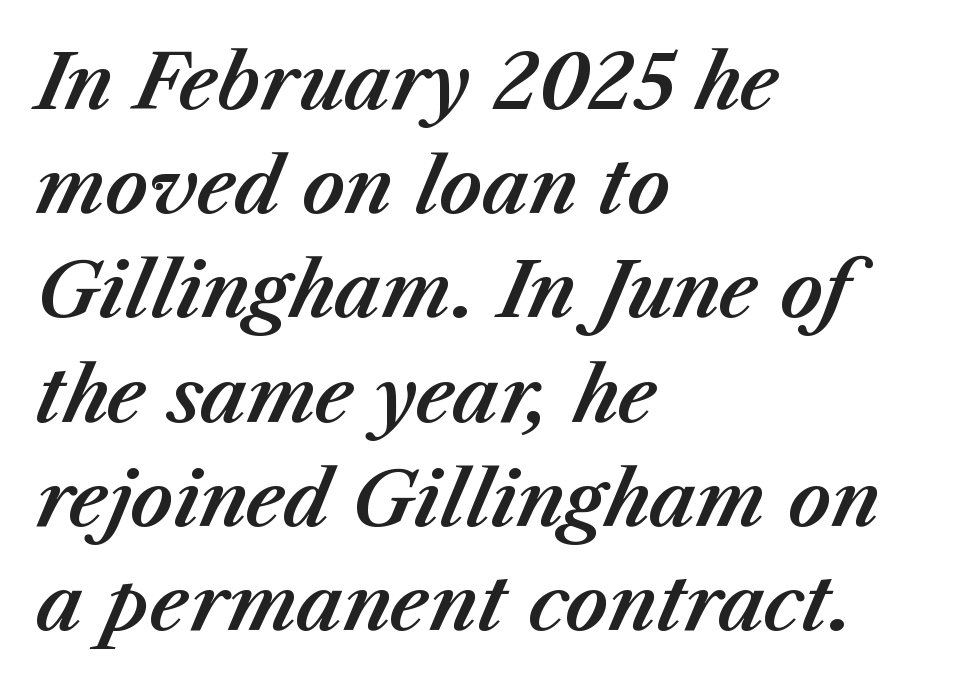
Q: Is the text italic (slanted)? A: Yes, it leans right by about 23 degrees.
Q: Is the text underlined? A: No.
Q: How is the paragraph aligned? A: Left-aligned.
Q: Is the spacing between letters normal or unusually wide? A: Normal.
Q: Is the spacing between lines tight, normal or loose? A: Normal.
Q: Width (condensed, normal, or wide)? A: Normal.
Q: Stroke contrast? A: Medium.
Q: x-height? A: Medium.
Q: Monospaced? A: No.
